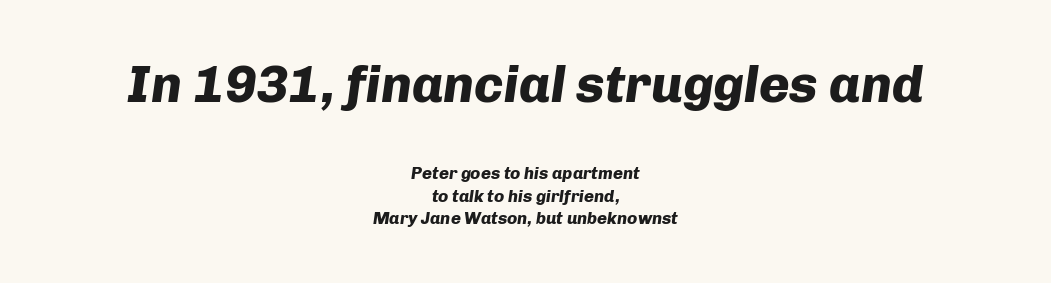
Q: Is the text bold? A: Yes.
Q: Is the text italic (slanted)? A: Yes, it leans right by about 8 degrees.
Q: Is the text underlined? A: No.
Q: How is the paragraph aligned? A: Centered.
Q: Is the spacing between letters normal or unusually wide? A: Normal.
Q: Is the spacing between lines tight, normal or loose? A: Normal.
Q: Which block of text is set in a larger size, the first (top) or the second (bottom)? A: The first (top) one.
Q: Width (condensed, normal, or wide)? A: Normal.
Q: Stroke contrast? A: Low.
Q: x-height? A: Medium.
Q: Monospaced? A: No.
